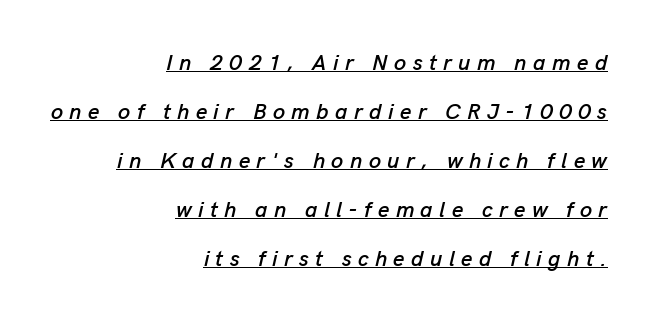
Q: Is the text italic (slanted)? A: Yes, it leans right by about 13 degrees.
Q: Is the text underlined? A: Yes.
Q: How is the paragraph aligned? A: Right-aligned.
Q: Is the spacing between letters normal or unusually wide? A: Unusually wide.
Q: Is the spacing between lines tight, normal or loose? A: Loose.
